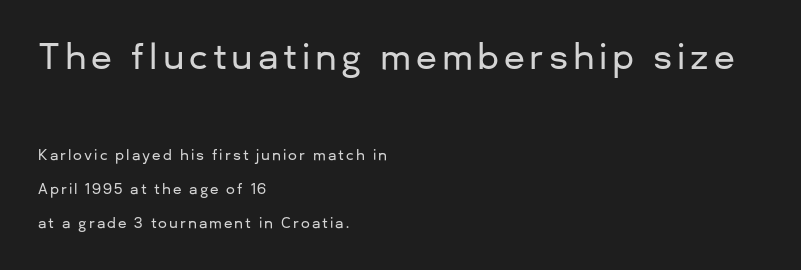
The image shows 34 px sans-serif type, upright; set left-aligned, loose line spacing (2.41x), not underlined; the first (top) block is 2.43x larger; low stroke contrast and a medium x-height.
